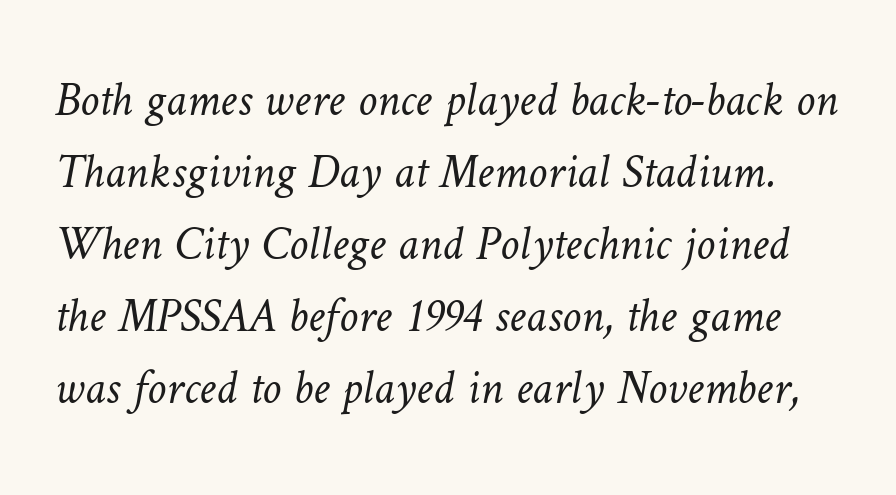
Q: Is the text bold? A: No.
Q: Is the text underlined? A: No.
Q: Is the spacing between letters normal or unusually wide? A: Normal.
Q: Is the spacing between lines tight, normal or loose? A: Normal.
Q: Width (condensed, normal, or wide)? A: Normal.
Q: Stroke contrast? A: Low.
Q: x-height? A: Medium.
Q: Monospaced? A: No.
